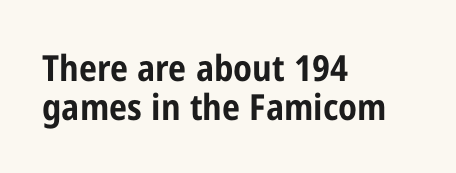
{"serif": "no", "italic": "no", "bold": "yes", "weight": "bold", "width": "condensed", "stroke_contrast": "low", "x_height": "medium", "monospaced": "no", "underline": "no", "align": "left", "line_spacing": "tight", "line_spacing_ratio": 1.08, "letter_spacing": "normal", "letter_spacing_em": 0.0, "glyph_px": 36}
